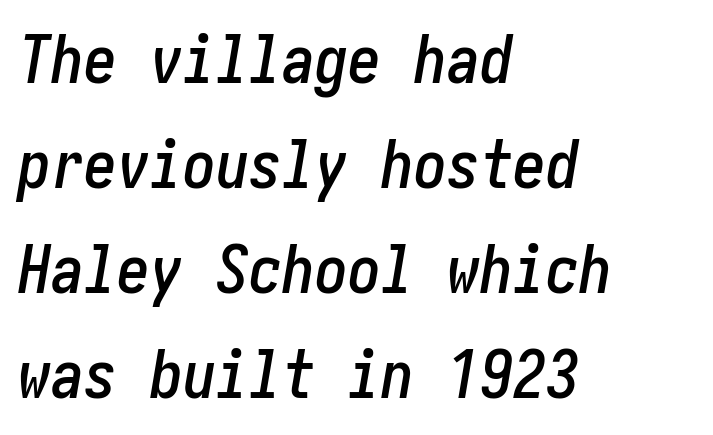
{"italic": "yes", "lean": "right", "slant_degrees": 10, "width": "condensed", "stroke_contrast": "low", "x_height": "medium", "underline": "no", "align": "left", "line_spacing": "normal", "line_spacing_ratio": 1.59, "letter_spacing": "normal", "letter_spacing_em": 0.0, "glyph_px": 66}
